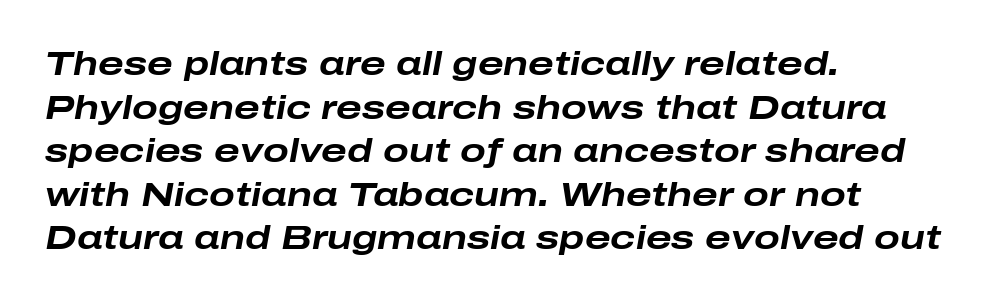
Words appear dense and cohesive because spacing is normal. The letters are slanted; this is an italic face. Here the designer chose a conventional face with non-uniform glyph widths. The characters look thick and weighty, a clear bold. Regarding leading, the lines here are spaced in the standard way.
